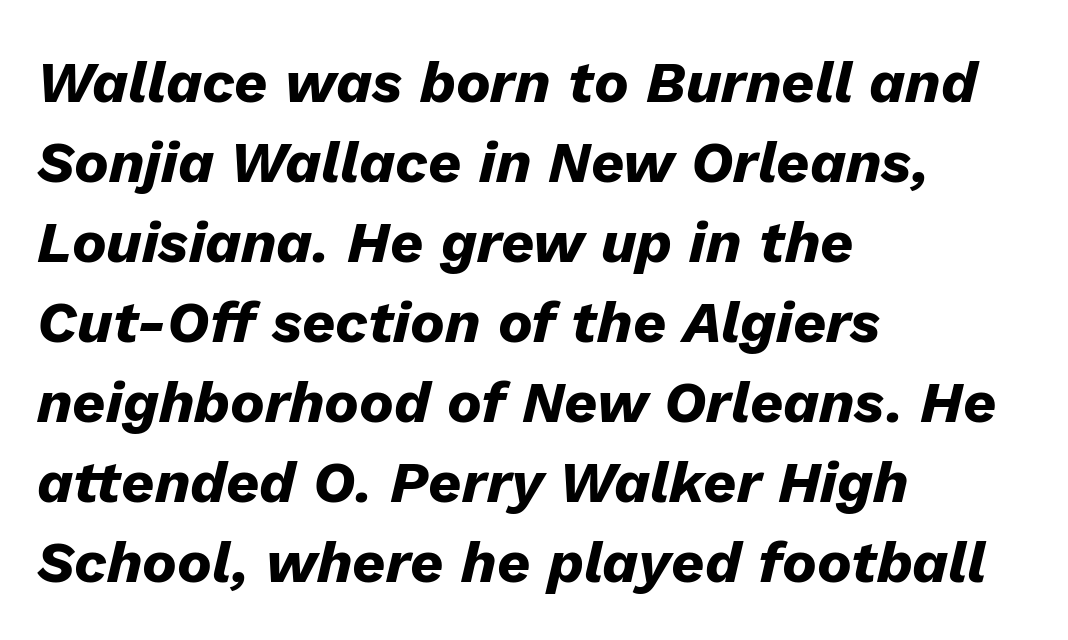
The line-height multiplier appears to be the usual default. Descender tails drop into unmarked territory. Does the copy run flush right? No — it runs flush left. Each word holds together tightly as a unit, with standard inter-letter gaps. The passage shown leans; its letterforms are oblique.
